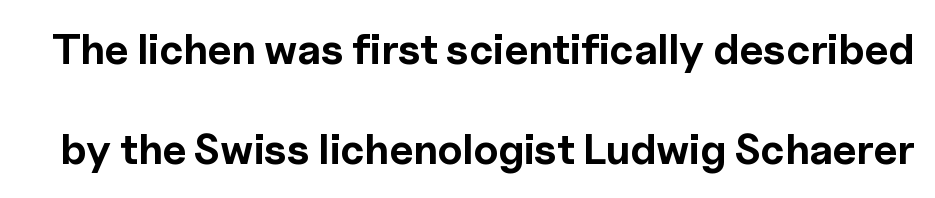
Q: Is the text bold? A: Yes.
Q: Is the text italic (slanted)? A: No, it is upright.
Q: Is the typeface a serif or a sans-serif typeface? A: Sans-serif.
Q: Is the text underlined? A: No.
Q: Is the spacing between letters normal or unusually wide? A: Normal.
Q: Is the spacing between lines tight, normal or loose? A: Loose.
Q: Width (condensed, normal, or wide)? A: Normal.
Q: x-height? A: Medium.
Q: Monospaced? A: No.
